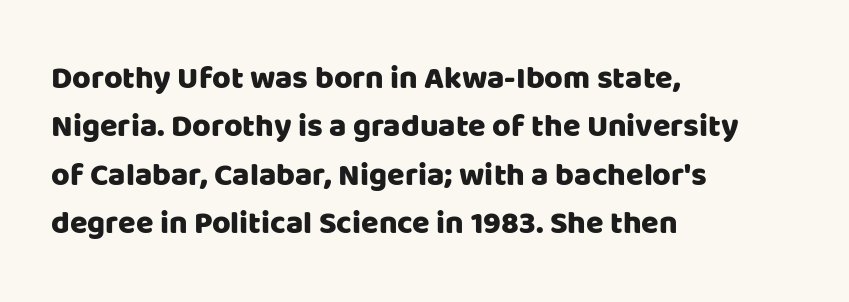
The image shows 32 px sans-serif type, upright; set left-aligned, normal line spacing (1.51x), normal letter spacing, not underlined; low stroke contrast and a large x-height.
